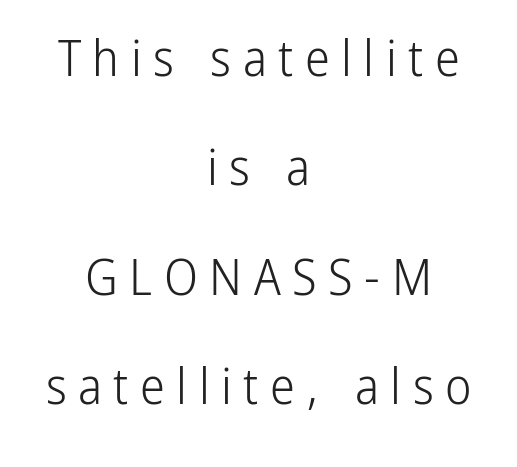
The glyphs in this specimen are sans serif. The rendering uses natural spacing where letterforms have individual widths. The lettering stays uniformly vertical, giving the passage a roman look. Notice the wide empty band between every row — that's loose leading. Nothing heavy about these letters — not bold at all. Characters follow at a spacing far wider than the type designer built in.
